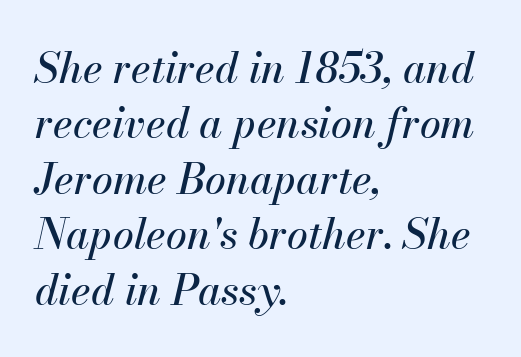
{"italic": "yes", "lean": "right", "slant_degrees": 13, "width": "normal", "stroke_contrast": "medium", "x_height": "small", "monospaced": "no", "underline": "no", "align": "left", "line_spacing": "normal", "line_spacing_ratio": 1.32, "letter_spacing": "normal", "letter_spacing_em": 0.0, "glyph_px": 42}
